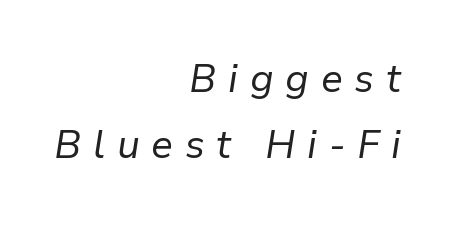
Quick note: underline off. A light-to-regular cut is what we see here. Note the varied advance widths — an 'i' is clearly narrower than an 'm'. These lines are set flush right with a ragged left edge.
